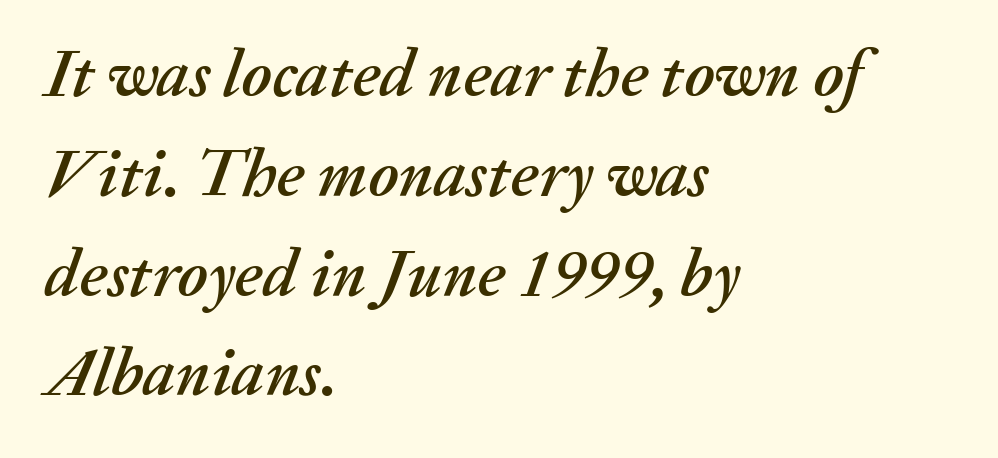
The image shows 67 px text type, italic (leaning right); set left-aligned, normal line spacing (1.49x), normal letter spacing, not underlined; medium stroke contrast and a medium x-height.
